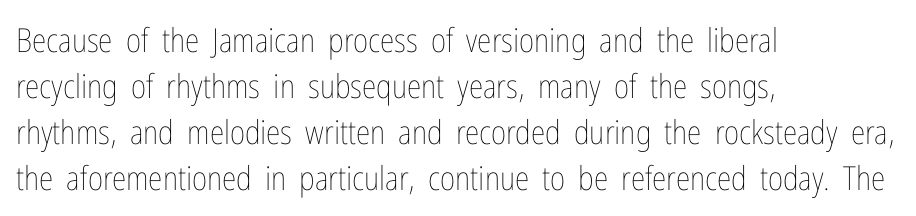
The vertical gap from one line to the next is medium. Tall strokes in this sample are plumb rather than angled. Is the letter spacing exaggerated? No — it looks like the ordinary default. Weight: regular or lighter. The paragraph has a hard left edge and a soft right edge. The glyphs are unaccompanied by any horizontal stroke below them.
